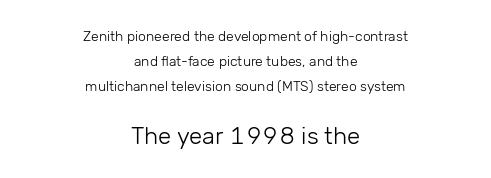
The image shows 24 px text type, upright; set centered, line spacing 1.79x, normal letter spacing, not underlined; the second (bottom) block is 1.71x larger.
